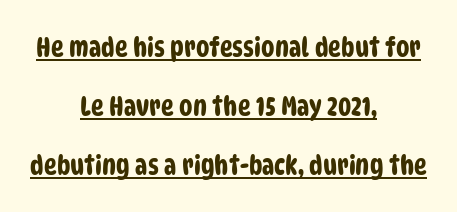
Q: Is the text underlined? A: Yes.
Q: How is the paragraph aligned? A: Centered.
Q: Is the spacing between letters normal or unusually wide? A: Normal.
Q: Is the spacing between lines tight, normal or loose? A: Loose.
